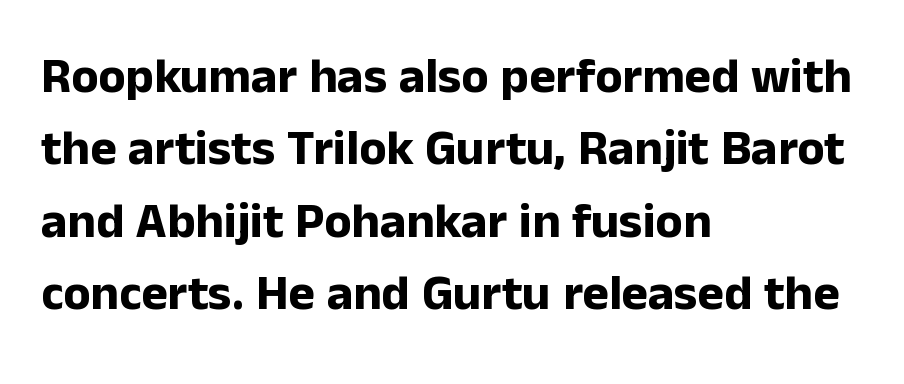
Vertical spacing — default. The paragraph shown leans on its left margin. The type family on display is of the sans-serif kind. Letters rest on an invisible, unmarked baseline. The gaps between neighbouring characters are ordinary and unremarkable.
